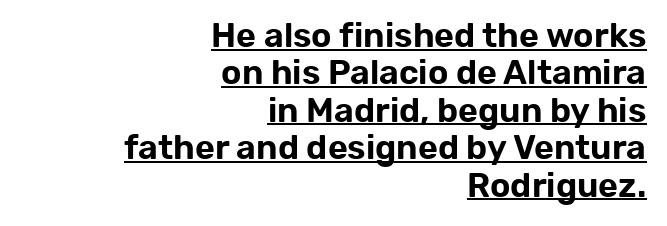
The image shows 34 px sans-serif type, upright; set right-aligned, tight line spacing (1.1x), normal letter spacing, underlined; low stroke contrast and a medium x-height.
